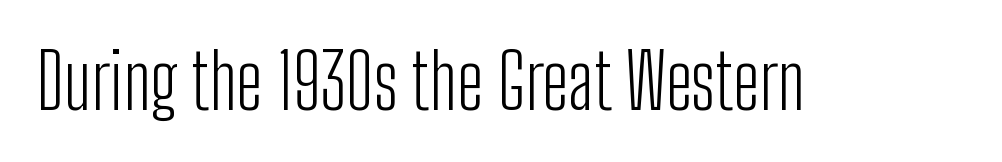
Q: Is the text bold? A: No.
Q: Is the text italic (slanted)? A: No, it is upright.
Q: Is the typeface a serif or a sans-serif typeface? A: Sans-serif.
Q: Is the text underlined? A: No.
Q: Is the spacing between letters normal or unusually wide? A: Normal.
Q: Width (condensed, normal, or wide)? A: Condensed.
Q: Stroke contrast? A: Low.
Q: x-height? A: Medium.
Q: Monospaced? A: No.
